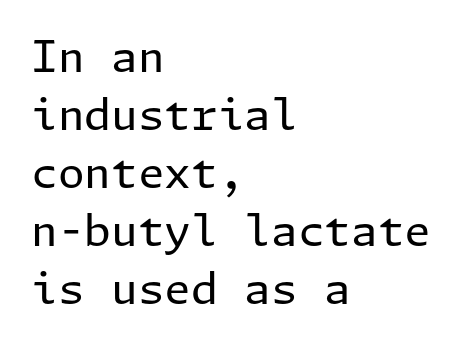
The image shows 43 px regular-weight sans-serif type, upright; set left-aligned, normal line spacing (1.35x), normal letter spacing, not underlined; low stroke contrast and a medium x-height.
